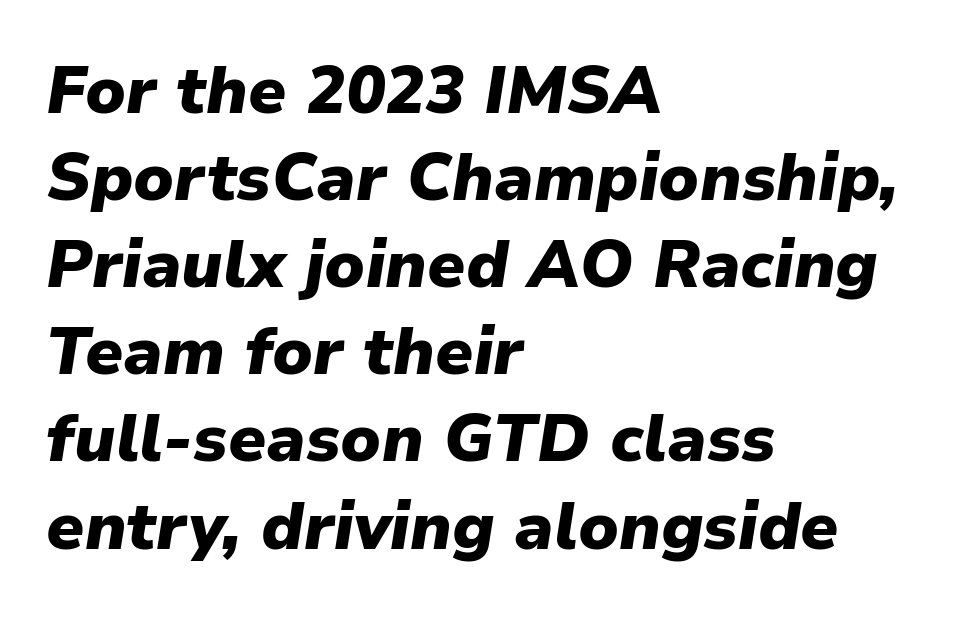
Each glyph is drawn with heavy, bold strokes. The letters sit at their default tracking, neither squeezed nor spread. Rule under the text: the space is simply empty. Here the designer chose a conventional face with non-uniform glyph widths.
